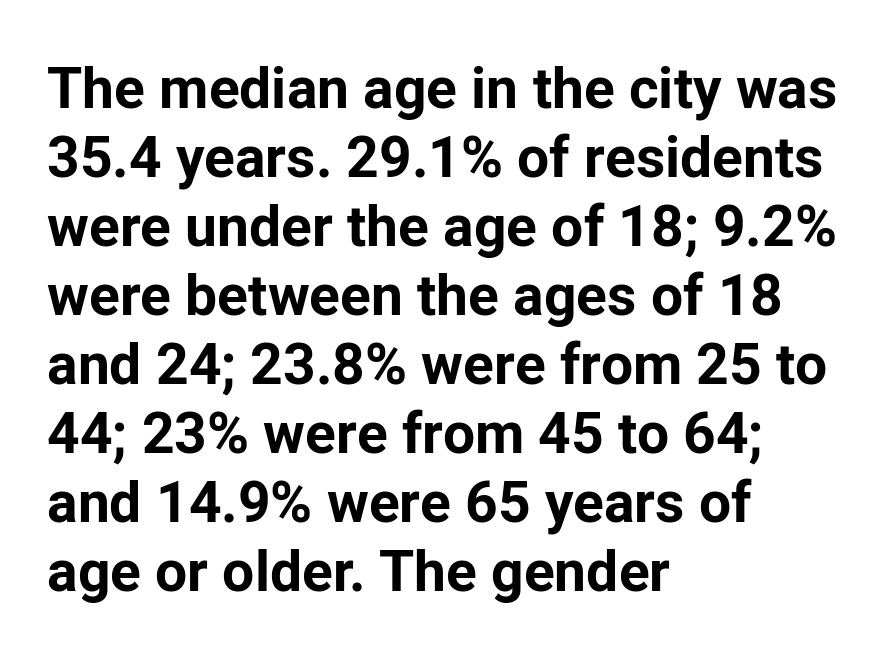
The image shows 57 px bold sans-serif type, upright; set left-aligned, line spacing 1.21x, normal letter spacing, not underlined; low stroke contrast and a medium x-height.
